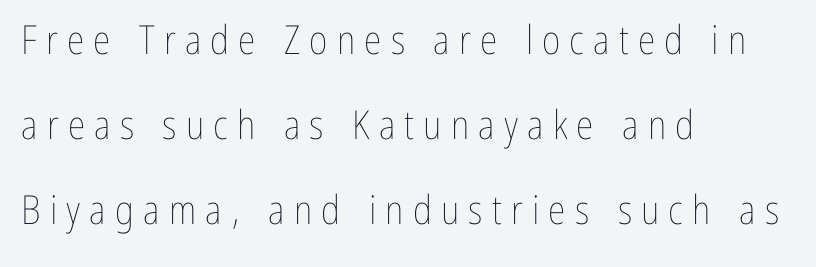
The image shows 40 px thin, condensed type, upright; set left-aligned, loose line spacing (2.12x), unusually wide letter spacing (+0.23 em), not underlined; low stroke contrast and a medium x-height.
